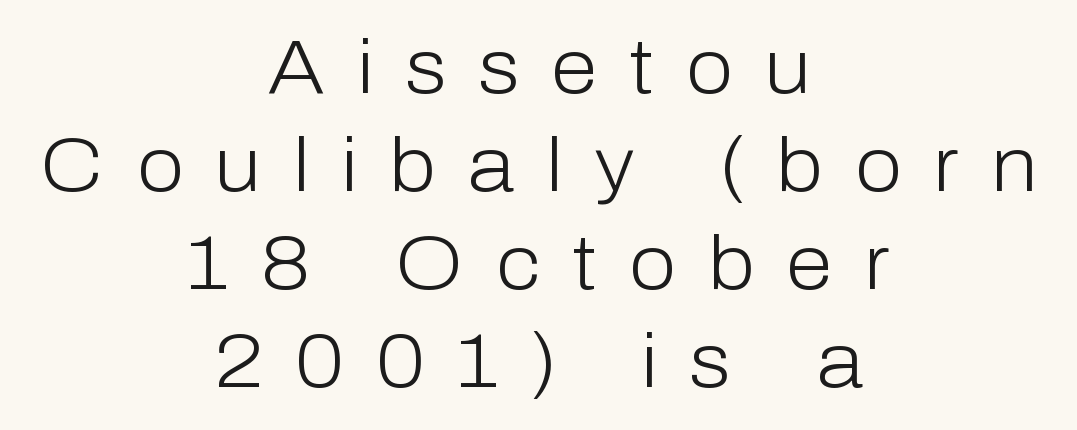
{"serif": "no", "italic": "no", "bold": "no", "weight": "light", "width": "normal", "stroke_contrast": "low", "x_height": "medium", "monospaced": "no", "underline": "no", "align": "center", "line_spacing": "normal", "line_spacing_ratio": 1.29, "letter_spacing": "wide", "letter_spacing_em": 0.42, "glyph_px": 76}
